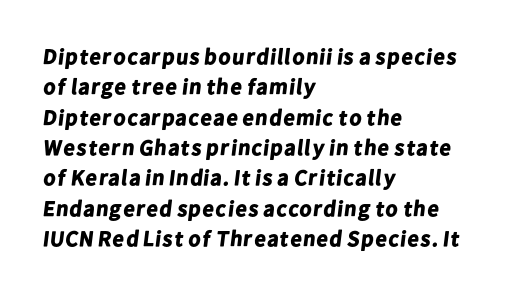
{"bold": "yes", "underline": "no", "align": "left", "line_spacing": "normal", "line_spacing_ratio": 1.38, "letter_spacing": "normal", "letter_spacing_em": 0.0, "glyph_px": 22}
